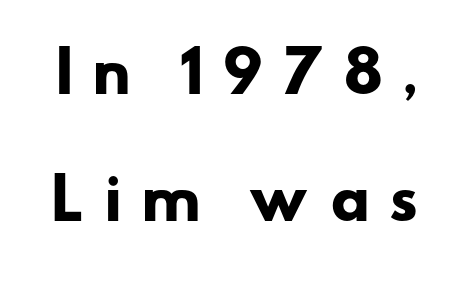
The image shows 56 px heavy, wide sans-serif type; set loose line spacing (2.26x), unusually wide letter spacing (+0.33 em), not underlined; low stroke contrast and a small x-height.
